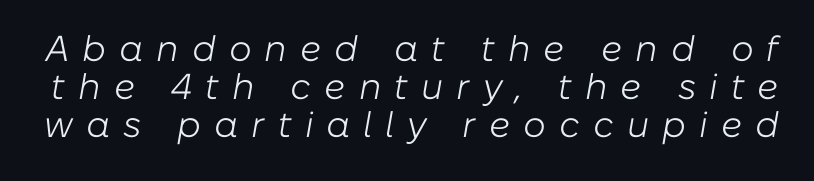
Is this a heavy cut? Hardly; it is regular or lighter. Think of a printed novel: that variable character pitch is what you see here. Slant detected: the letters are inclined. Glyph-to-glyph distance is far greater than everyday printed text.
